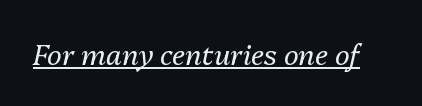
{"italic": "yes", "lean": "right", "slant_degrees": 13, "bold": "no", "weight": "regular", "width": "normal", "stroke_contrast": "medium", "x_height": "medium", "monospaced": "no", "underline": "yes", "letter_spacing": "normal", "letter_spacing_em": 0.0, "glyph_px": 28}
